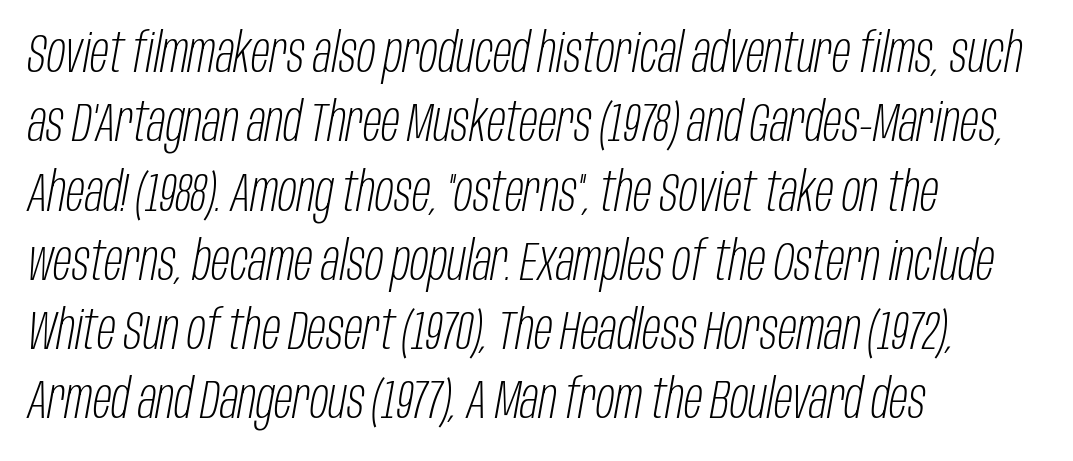
{"italic": "yes", "lean": "right", "slant_degrees": 10, "bold": "no", "weight": "light", "width": "condensed", "stroke_contrast": "low", "x_height": "large", "monospaced": "no", "underline": "no", "align": "left", "line_spacing": "normal", "line_spacing_ratio": 1.26, "letter_spacing": "normal", "letter_spacing_em": 0.0, "glyph_px": 55}
